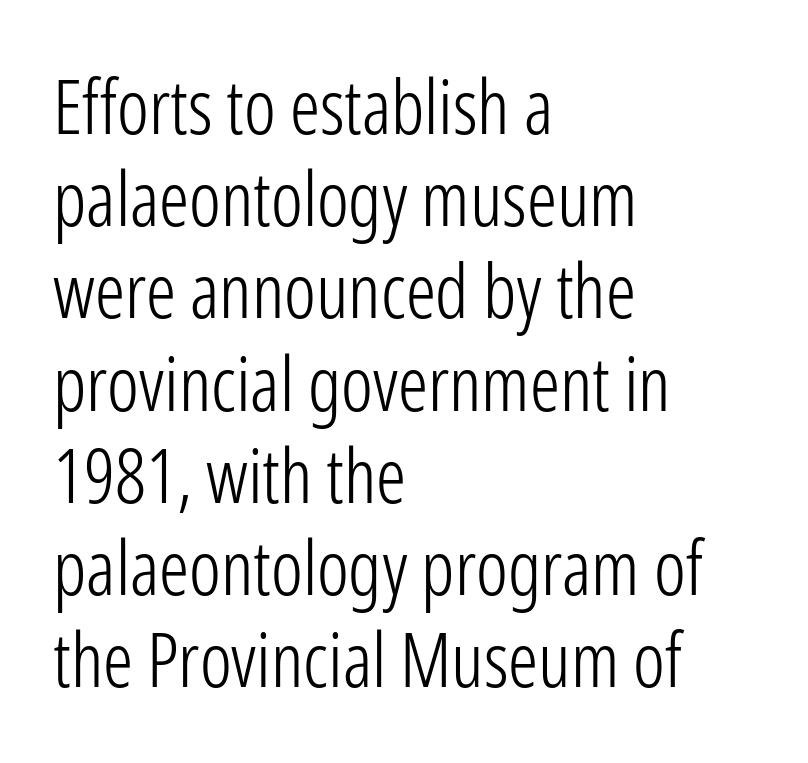
Here the glyphs are tracked normally, forming tight word shapes. Varying glyph widths throughout — classic text-font behaviour. Posture: vertical. No heavy texture on the line: the type isn't bold. Clear beneath every line of the passage.
